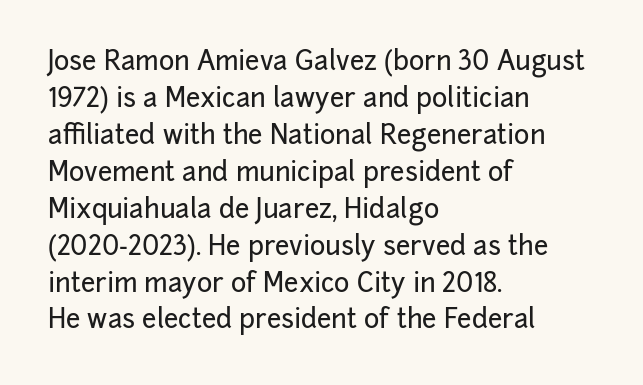
Q: Is the text italic (slanted)? A: No, it is upright.
Q: Is the text underlined? A: No.
Q: How is the paragraph aligned? A: Left-aligned.
Q: Is the spacing between letters normal or unusually wide? A: Normal.
Q: Is the spacing between lines tight, normal or loose? A: Normal.
